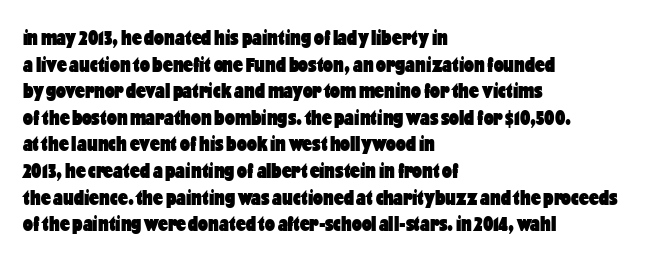
Q: Is the text bold? A: Yes.
Q: Is the text italic (slanted)? A: No, it is upright.
Q: Is the text underlined? A: No.
Q: How is the paragraph aligned? A: Left-aligned.
Q: Is the spacing between letters normal or unusually wide? A: Normal.
